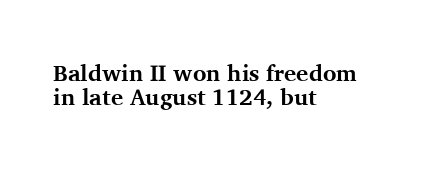
{"italic": "no", "bold": "yes", "underline": "no", "align": "left", "line_spacing": "tight", "line_spacing_ratio": 1.03, "letter_spacing": "normal", "letter_spacing_em": 0.0, "glyph_px": 23}
